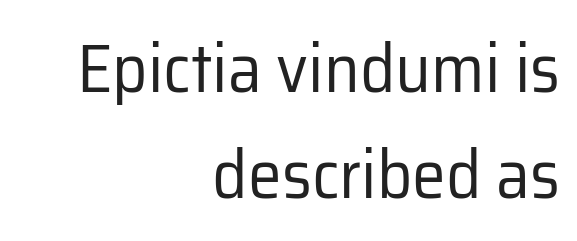
The image shows 68 px regular-weight sans-serif type, upright; set right-aligned, normal line spacing (1.56x), normal letter spacing, not underlined; low stroke contrast and a medium x-height.
